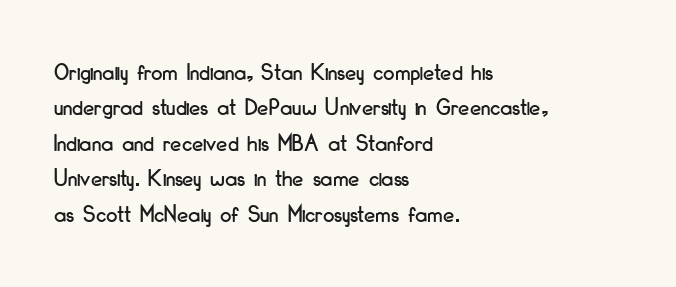
The image shows 25 px text type, upright; set left-aligned, normal line spacing (1.42x), normal letter spacing, not underlined.
